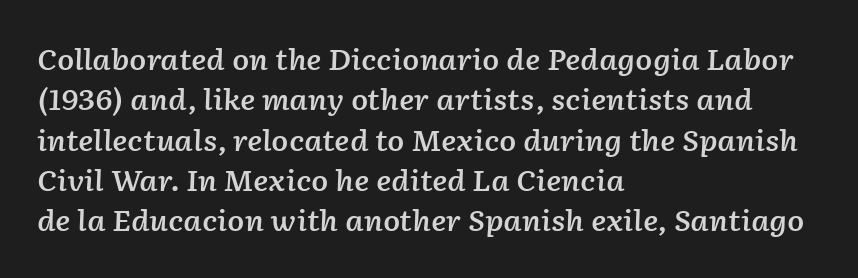
{"italic": "yes", "lean": "right", "slant_degrees": 2, "bold": "semi", "weight": "semibold", "width": "normal", "stroke_contrast": "low", "x_height": "medium", "monospaced": "no", "underline": "no", "align": "left", "line_spacing": "normal", "line_spacing_ratio": 1.44, "letter_spacing": "normal", "letter_spacing_em": 0.0, "glyph_px": 28}
